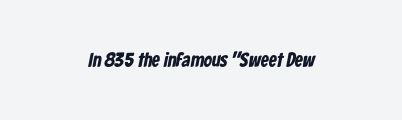
The gaps between neighbouring characters are ordinary and unremarkable. Each row of text sits above clean, open space. Is the block centered? Yes — each line is placed symmetrically about the middle. The rendering uses a bold face; every stroke is thick and dark.
